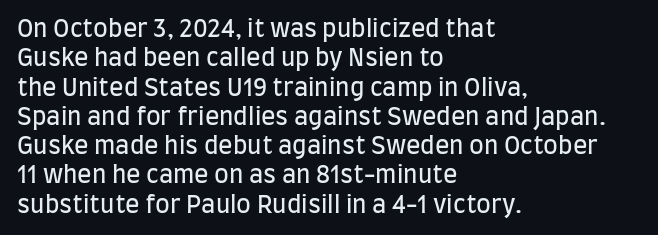
{"italic": "no", "bold": "no", "underline": "no", "align": "left", "line_spacing_ratio": 1.22, "letter_spacing": "normal", "letter_spacing_em": 0.0, "glyph_px": 24}
